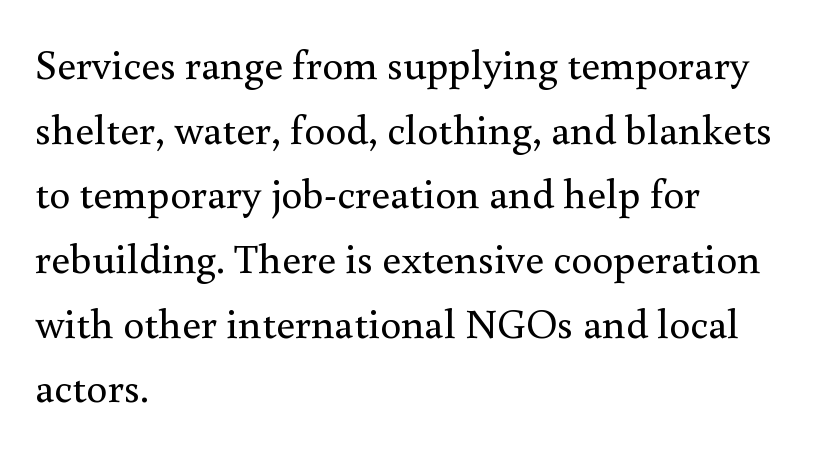
Q: Is the text bold? A: No.
Q: Is the text italic (slanted)? A: No, it is upright.
Q: Is the typeface a serif or a sans-serif typeface? A: Serif.
Q: Is the text underlined? A: No.
Q: How is the paragraph aligned? A: Left-aligned.
Q: Is the spacing between letters normal or unusually wide? A: Normal.
Q: Is the spacing between lines tight, normal or loose? A: Normal.
Q: Width (condensed, normal, or wide)? A: Normal.
Q: Stroke contrast? A: Medium.
Q: x-height? A: Small.
Q: Monospaced? A: No.
